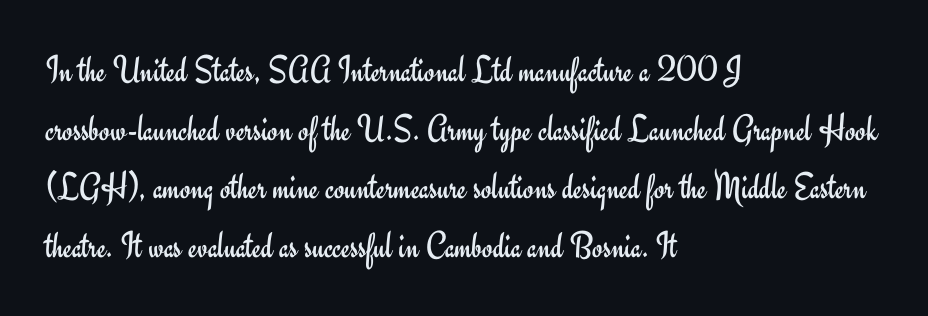
Horizontal bands of white between lines are of average thickness. The type is set solid horizontally, with unmodified tracking. The strip under each line holds only bare page. These lines stack with their left ends in a neat column.
